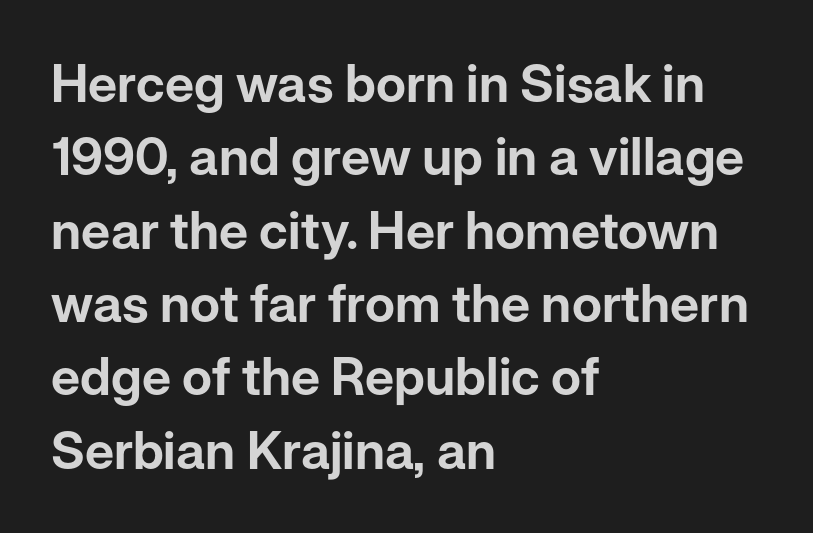
{"serif": "no", "italic": "no", "width": "normal", "stroke_contrast": "low", "x_height": "medium", "monospaced": "no", "underline": "no", "align": "left", "line_spacing": "normal", "line_spacing_ratio": 1.41, "letter_spacing": "normal", "letter_spacing_em": 0.0, "glyph_px": 52}
